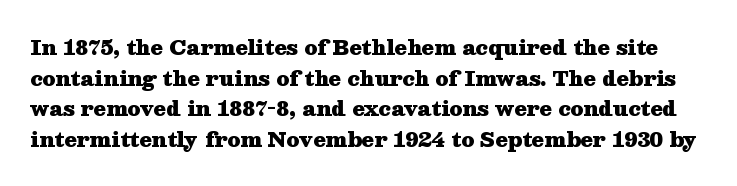
{"italic": "no", "bold": "yes", "underline": "no", "line_spacing": "normal", "line_spacing_ratio": 1.53, "letter_spacing": "normal", "letter_spacing_em": 0.0, "glyph_px": 20}
